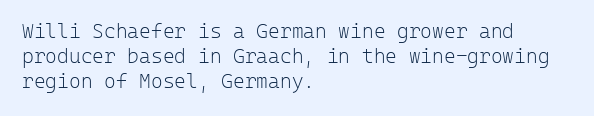
Q: Is the text bold? A: No.
Q: Is the text italic (slanted)? A: No, it is upright.
Q: Is the text underlined? A: No.
Q: How is the paragraph aligned? A: Left-aligned.
Q: Is the spacing between letters normal or unusually wide? A: Normal.
Q: Is the spacing between lines tight, normal or loose? A: Normal.
